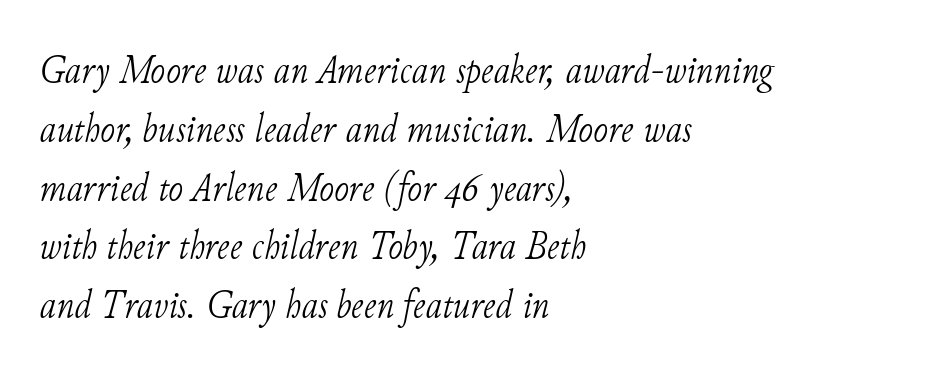
{"serif": "yes", "italic": "yes", "lean": "right", "slant_degrees": 11, "bold": "no", "weight": "light", "width": "normal", "stroke_contrast": "low", "x_height": "small", "monospaced": "no", "underline": "no", "align": "left", "line_spacing": "normal", "line_spacing_ratio": 1.47, "letter_spacing": "normal", "letter_spacing_em": 0.0, "glyph_px": 40}
